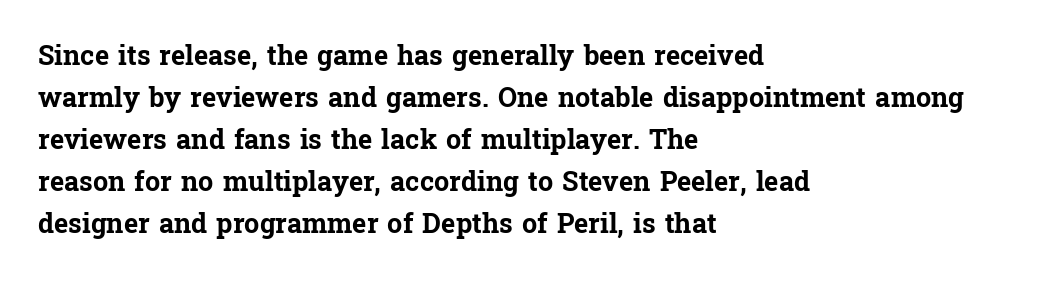
Q: Is the text bold? A: Yes.
Q: Is the text italic (slanted)? A: No, it is upright.
Q: Is the text underlined? A: No.
Q: How is the paragraph aligned? A: Left-aligned.
Q: Is the spacing between letters normal or unusually wide? A: Normal.
Q: Is the spacing between lines tight, normal or loose? A: Normal.
